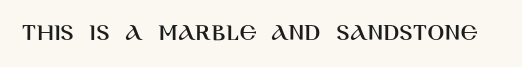
If you drew a line through each stem, it would be perfectly vertical. Characters follow at the spacing the type designer built in. The words here are not underlined.
